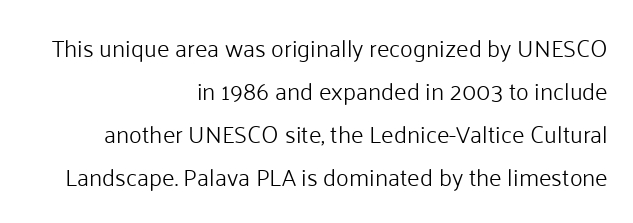
Leftover space on each line is placed entirely before the opening word. Stem width sits at or under what a default text font uses. Look at the tracking — it's just the regular setting, nothing added. Every stem runs plumb, perpendicular to the baseline. Lines of text with bare space underneath.
